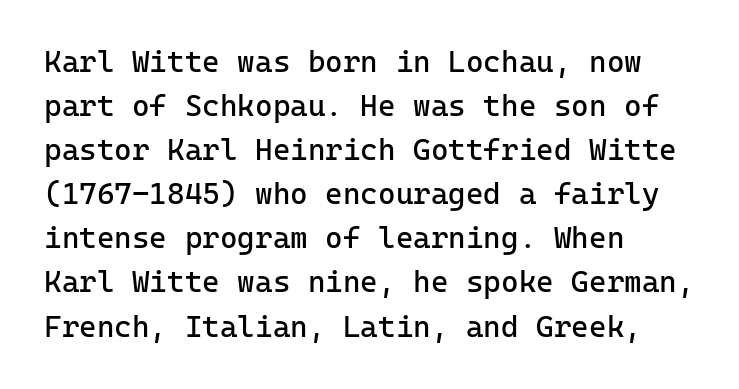
Q: Is the text bold? A: No.
Q: Is the text italic (slanted)? A: No, it is upright.
Q: Is the typeface a serif or a sans-serif typeface? A: Sans-serif.
Q: Is the text underlined? A: No.
Q: How is the paragraph aligned? A: Left-aligned.
Q: Is the spacing between letters normal or unusually wide? A: Normal.
Q: Is the spacing between lines tight, normal or loose? A: Normal.
Q: Width (condensed, normal, or wide)? A: Normal.
Q: Stroke contrast? A: Low.
Q: x-height? A: Medium.
